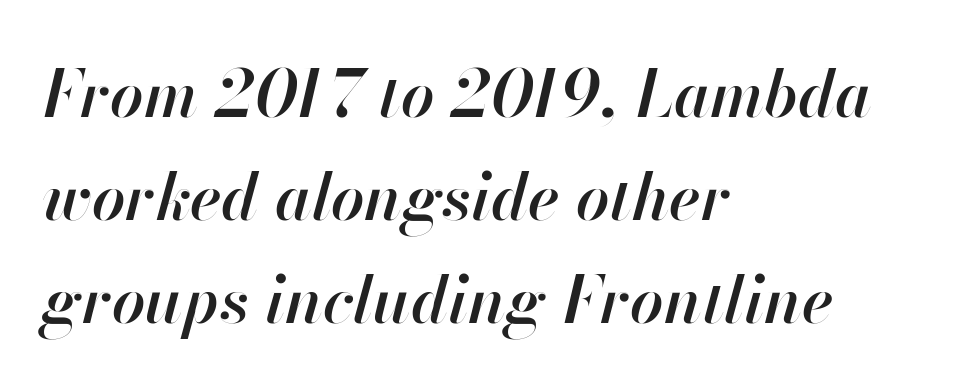
{"italic": "yes", "lean": "right", "slant_degrees": 13, "bold": "semi", "weight": "semibold", "width": "normal", "stroke_contrast": "high", "x_height": "small", "monospaced": "no", "underline": "no", "align": "left", "line_spacing": "normal", "line_spacing_ratio": 1.56, "letter_spacing": "normal", "letter_spacing_em": 0.0, "glyph_px": 66}
